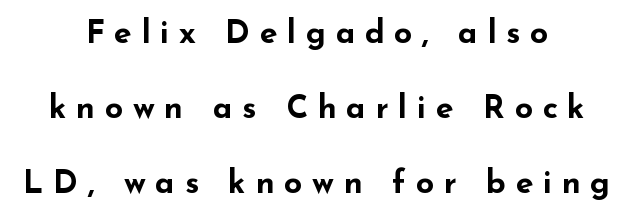
The image shows 32 px bold, wide sans-serif type, upright; set centered, loose line spacing (2.34x), unusually wide letter spacing (+0.3 em), not underlined; low stroke contrast and a small x-height.
